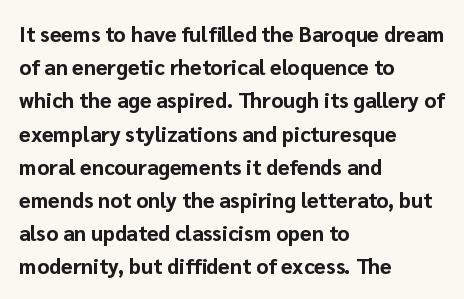
The image shows 21 px bold type, upright; set left-aligned, normal line spacing (1.58x), normal letter spacing, not underlined.
